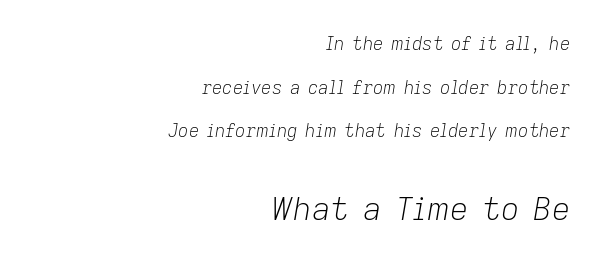
{"italic": "yes", "lean": "right", "slant_degrees": 9, "bold": "no", "weight": "light", "width": "normal", "stroke_contrast": "low", "x_height": "medium", "monospaced": "no", "underline": "no", "align": "right", "line_spacing": "loose", "line_spacing_ratio": 2.42, "letter_spacing": "normal", "letter_spacing_em": 0.0, "larger_block": "second", "size_ratio": 1.78, "glyph_px": 32}
